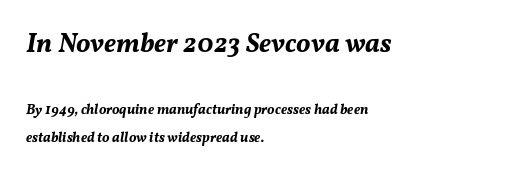
{"italic": "yes", "lean": "right", "slant_degrees": 11, "bold": "yes", "underline": "no", "align": "left", "line_spacing": "loose", "line_spacing_ratio": 1.95, "letter_spacing": "normal", "letter_spacing_em": 0.0, "larger_block": "first", "size_ratio": 1.93, "glyph_px": 27}
